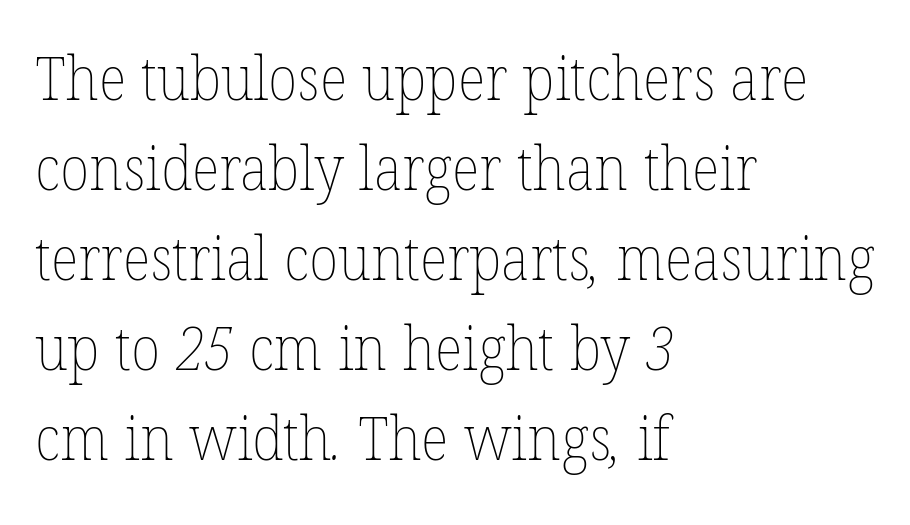
The image shows 60 px thin type; set left-aligned, normal line spacing (1.5x), normal letter spacing, not underlined; low stroke contrast and a medium x-height.
